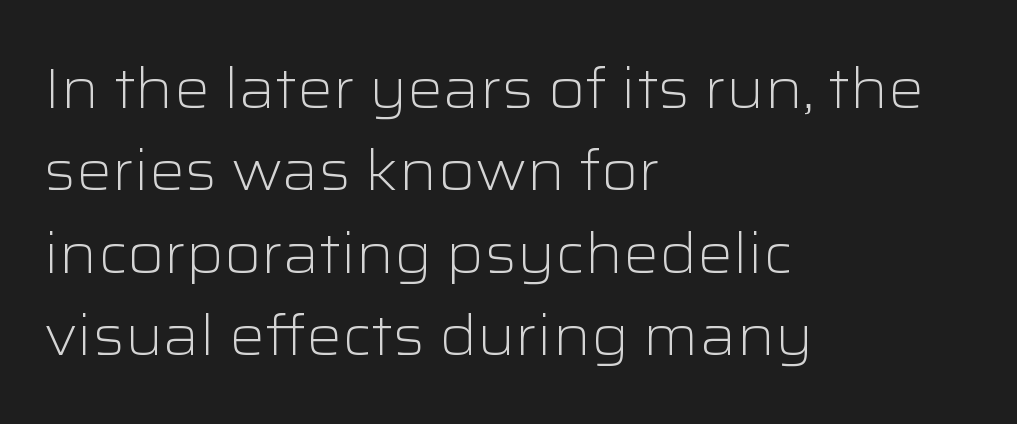
{"serif": "no", "italic": "no", "bold": "no", "weight": "light", "width": "wide", "stroke_contrast": "low", "x_height": "medium", "monospaced": "no", "underline": "no", "align": "left", "line_spacing": "normal", "line_spacing_ratio": 1.47, "letter_spacing": "normal", "letter_spacing_em": 0.0, "glyph_px": 56}
